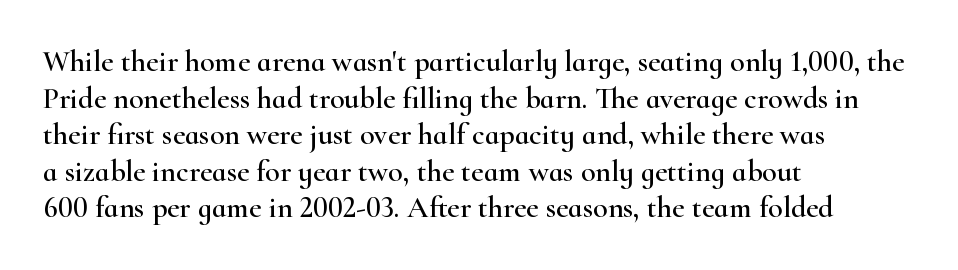
Q: Is the text italic (slanted)? A: No, it is upright.
Q: Is the typeface a serif or a sans-serif typeface? A: Serif.
Q: Is the text underlined? A: No.
Q: How is the paragraph aligned? A: Left-aligned.
Q: Is the spacing between letters normal or unusually wide? A: Normal.
Q: Width (condensed, normal, or wide)? A: Wide.
Q: Stroke contrast? A: High.
Q: x-height? A: Small.
Q: Monospaced? A: No.
